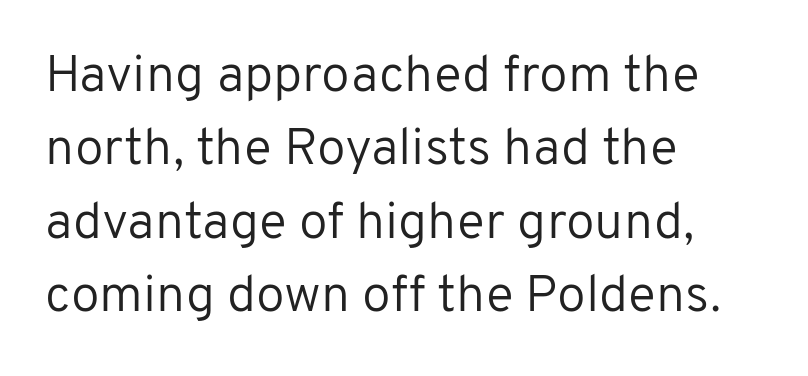
Q: Is the text bold? A: No.
Q: Is the text italic (slanted)? A: No, it is upright.
Q: Is the typeface a serif or a sans-serif typeface? A: Sans-serif.
Q: Is the text underlined? A: No.
Q: How is the paragraph aligned? A: Left-aligned.
Q: Is the spacing between letters normal or unusually wide? A: Normal.
Q: Is the spacing between lines tight, normal or loose? A: Normal.
Q: Width (condensed, normal, or wide)? A: Normal.
Q: Stroke contrast? A: Low.
Q: x-height? A: Medium.
Q: Monospaced? A: No.
